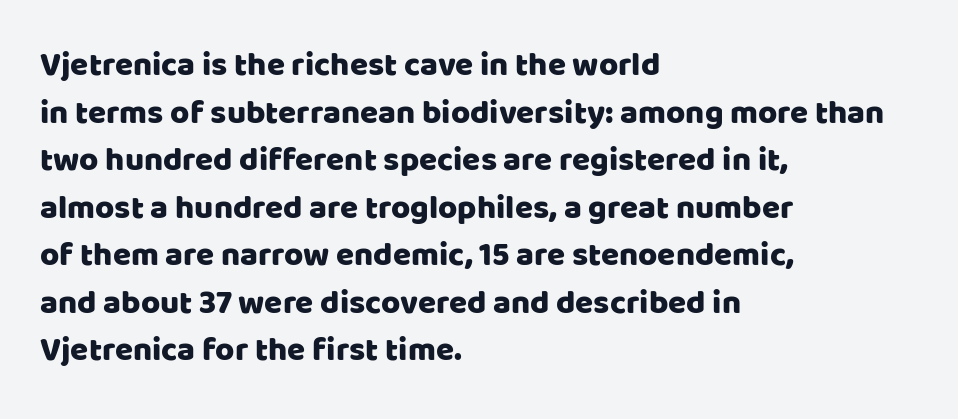
The zone under the glyphs is completely vacant. A roman cut, with each character standing at attention. Note the varied advance widths — an 'i' is clearly narrower than an 'm'. Each word holds together tightly as a unit, with standard inter-letter gaps. The ragged edge is on the right, which tells us the setting is flush left. Look at the bottom of the vertical strokes: they stop flat, with no serifs.
